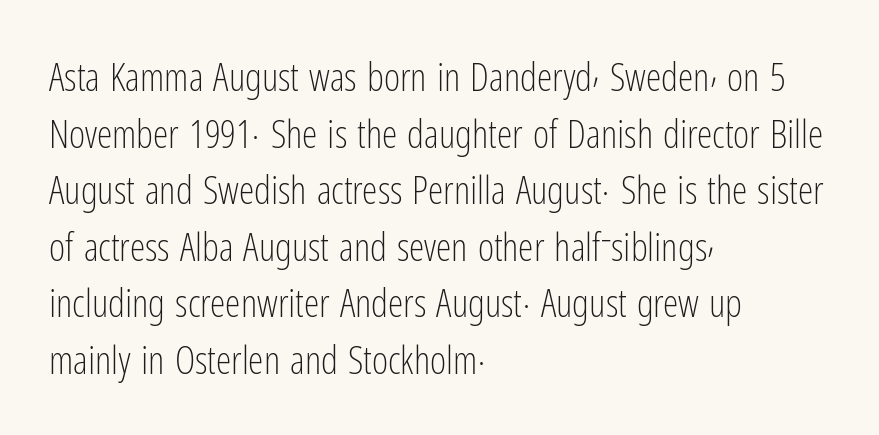
The image shows 39 px light, condensed sans-serif type, upright; set left-aligned, normal line spacing (1.45x), normal letter spacing, not underlined; low stroke contrast and a medium x-height.
